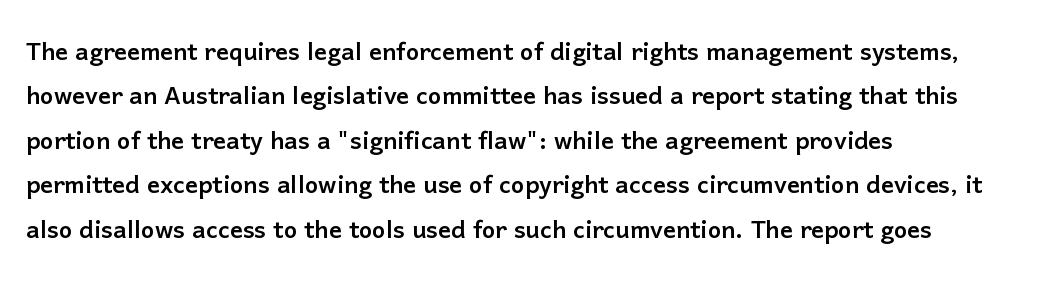
The image shows 32 px sans-serif type, upright; set left-aligned, normal line spacing (1.39x), normal letter spacing, not underlined; low stroke contrast and a medium x-height.
